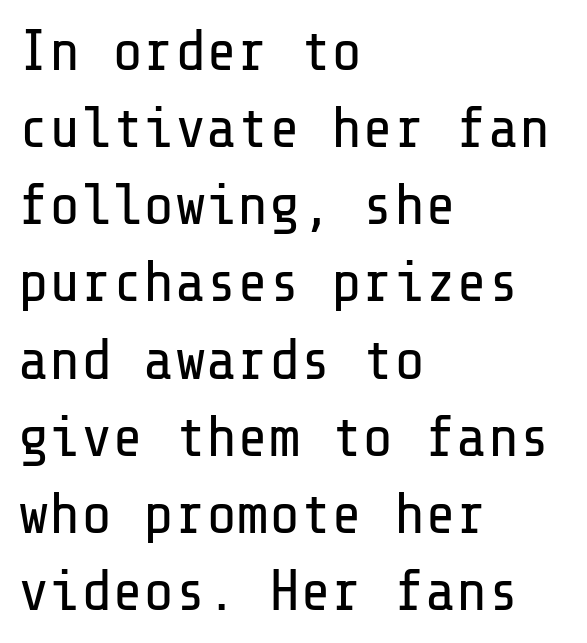
{"serif": "no", "italic": "no", "bold": "no", "weight": "regular", "width": "normal", "stroke_contrast": "low", "x_height": "medium", "underline": "no", "align": "left", "line_spacing": "normal", "line_spacing_ratio": 1.33, "letter_spacing": "normal", "letter_spacing_em": 0.0, "glyph_px": 58}
